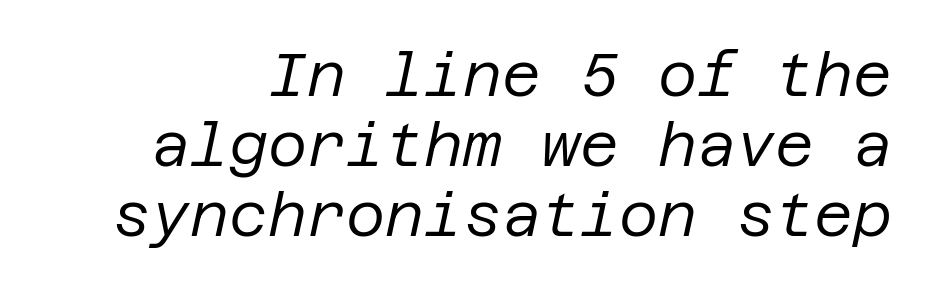
These lines keep a tight, regular rhythm from letter to letter. The words here are not underlined. Heft: none added — not bold. It's the slanting kind of type.
